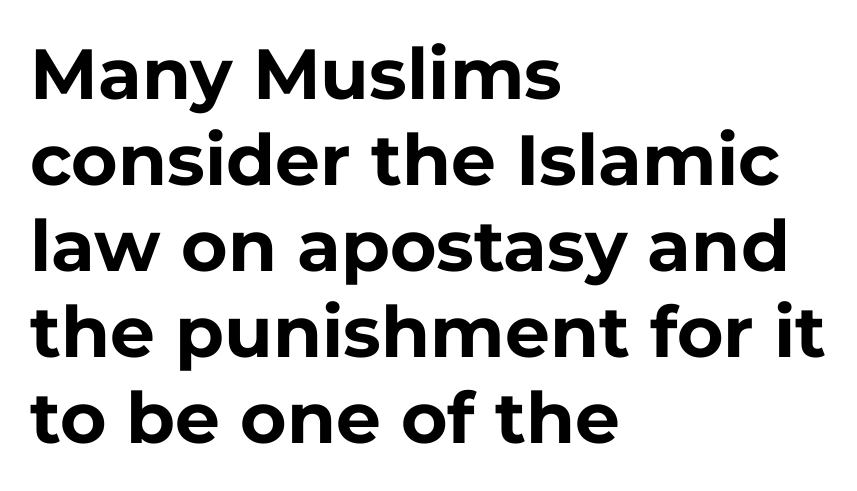
The image shows 71 px bold sans-serif type, upright; set left-aligned, line spacing 1.21x, normal letter spacing, not underlined; low stroke contrast and a medium x-height.
